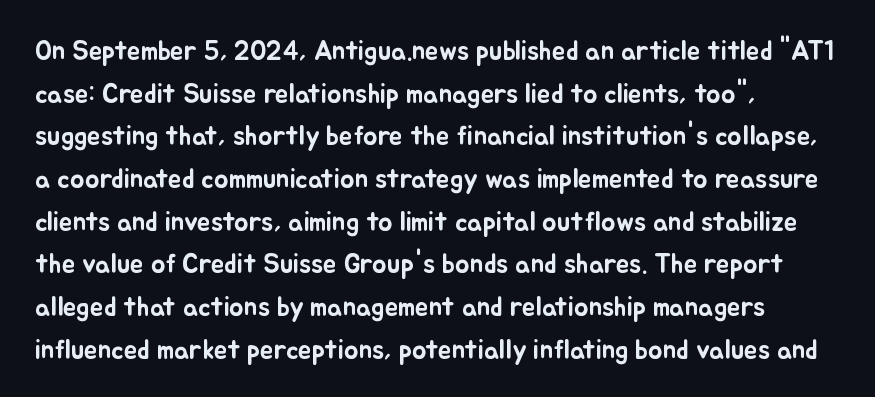
The words here are not underlined. Upright lettering throughout. This rendering leaves character spacing at its baseline value. These lines stack with their left ends in a neat column. Vertical spacing — default.
